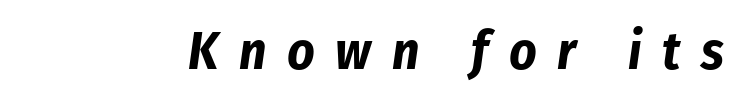
The image shows 53 px bold, condensed type, italic (leaning right); set unusually wide letter spacing (+0.39 em), not underlined; low stroke contrast and a medium x-height.
